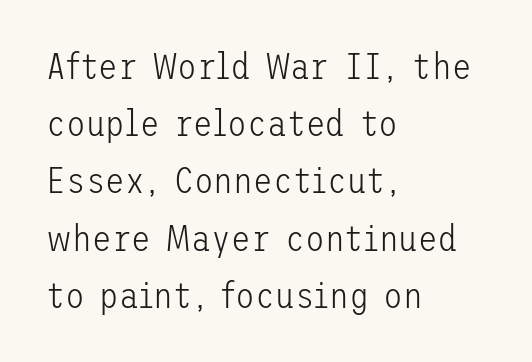
{"serif": "no", "italic": "no", "bold": "no", "weight": "light", "width": "normal", "stroke_contrast": "low", "x_height": "medium", "underline": "no", "align": "left", "line_spacing": "normal", "line_spacing_ratio": 1.59, "letter_spacing": "normal", "letter_spacing_em": 0.0, "glyph_px": 36}
